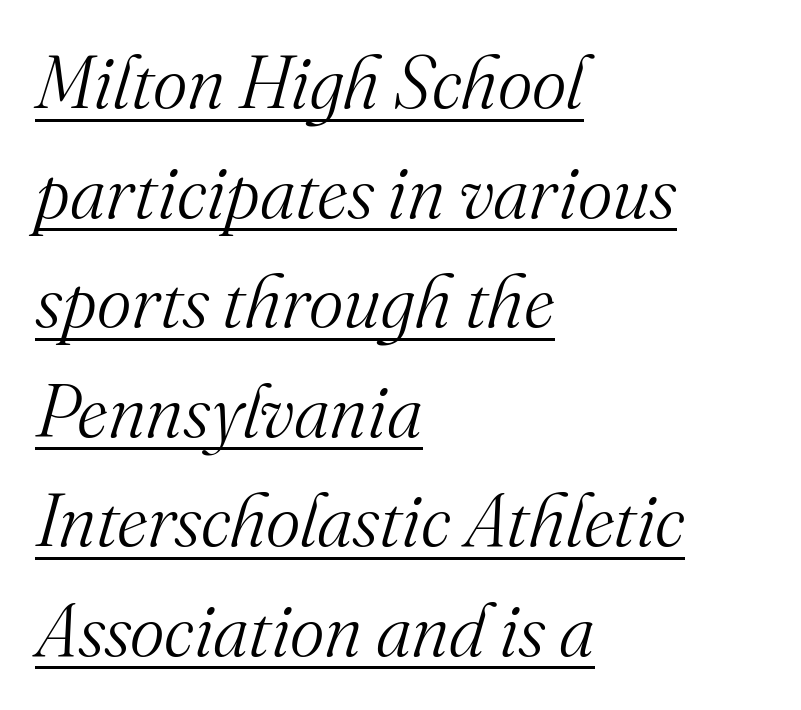
Does extra space separate the letters? No, they use regular spacing. Caption: multi-line text, flush left, ragged right. Leading: standard. The specimen reads as italic at a glance. Weight class: somewhere from thin through regular. The sample's only ornament is a line tracing under the words.
